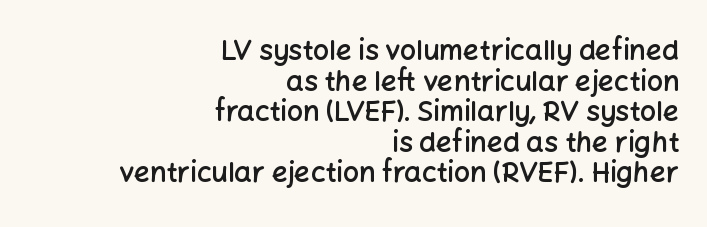
The image shows 28 px semibold sans-serif type, upright; set right-aligned, tight line spacing (1.09x), normal letter spacing, not underlined; low stroke contrast and a medium x-height.
